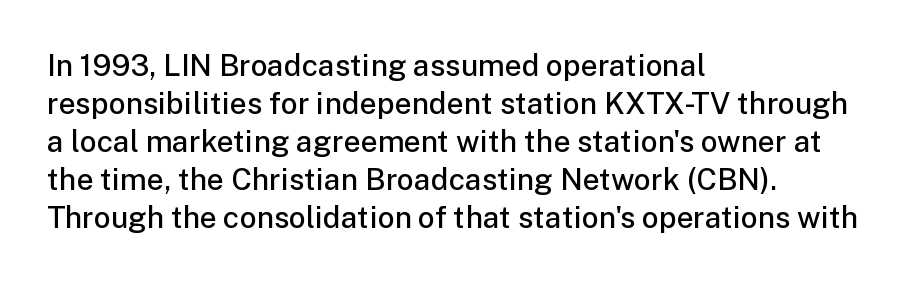
Q: Is the text bold? A: Semi-bold.
Q: Is the text italic (slanted)? A: No, it is upright.
Q: Is the typeface a serif or a sans-serif typeface? A: Sans-serif.
Q: Is the text underlined? A: No.
Q: How is the paragraph aligned? A: Left-aligned.
Q: Is the spacing between letters normal or unusually wide? A: Normal.
Q: Is the spacing between lines tight, normal or loose? A: Normal.
Q: Width (condensed, normal, or wide)? A: Normal.
Q: Stroke contrast? A: Low.
Q: x-height? A: Medium.
Q: Monospaced? A: No.
